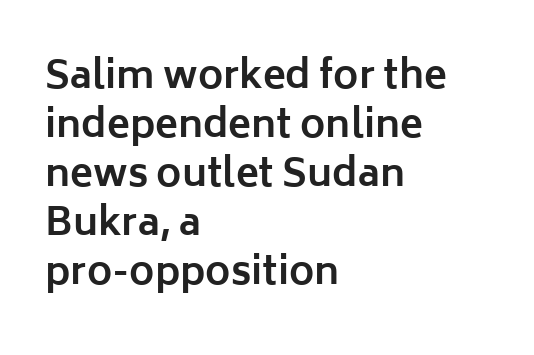
The letters stand upright; this is a roman face. These lines stack with their left ends in a neat column. Reading down the column, the eye jumps a familiar distance to each next line. A typesetter would call this proportional, since set widths differ per character.
